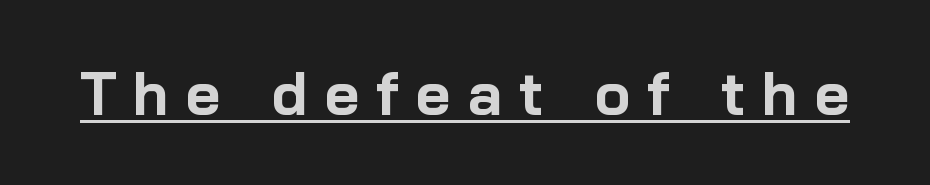
The image shows 60 px bold sans-serif type, upright; set unusually wide letter spacing (+0.28 em), underlined; low stroke contrast and a medium x-height.
